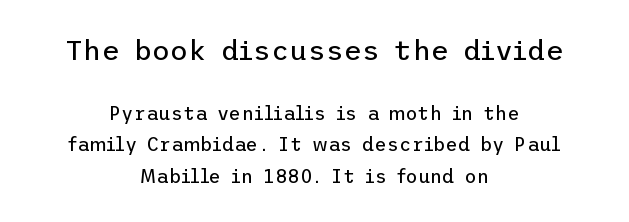
The image shows 28 px regular-weight sans-serif type, upright; set centered, normal line spacing (1.64x), normal letter spacing, not underlined; the first (top) block is 1.47x larger; low stroke contrast and a medium x-height.
